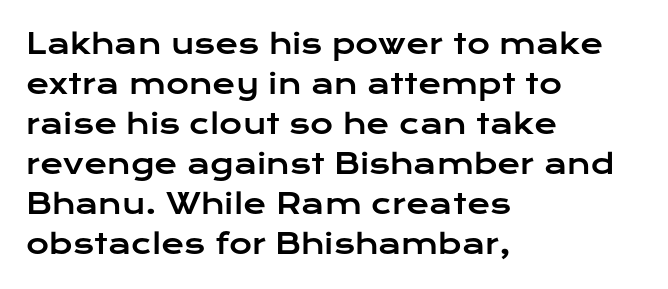
The letterforms sit shoulder to shoulder at normal distance. You could not count columns in this text — the font is proportionally spaced. The typeface chosen for these lines omits serifs. The rendering uses a moderate line-height, typical for paragraphs.
